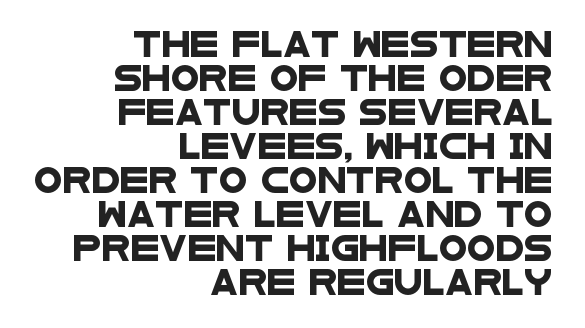
The image shows 26 px text type; set right-aligned, normal line spacing (1.31x), normal letter spacing, not underlined.
